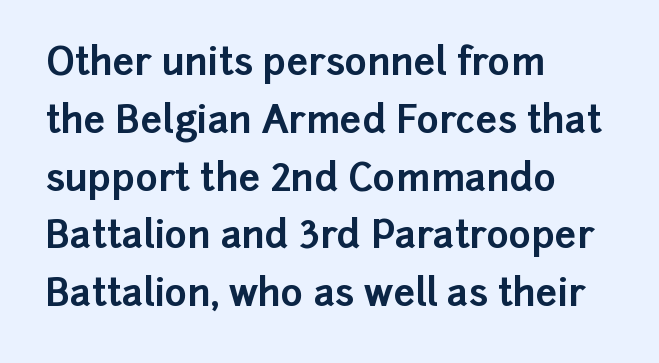
Alignment: flush left. Rule under the text: the space is simply empty. In terms of weight, the rendering is a true, heavy bold. Character widths vary here, with narrow letters taking less room than wide ones. Quick note: interline space is typical. Is there any slant? The stems are plumb.
